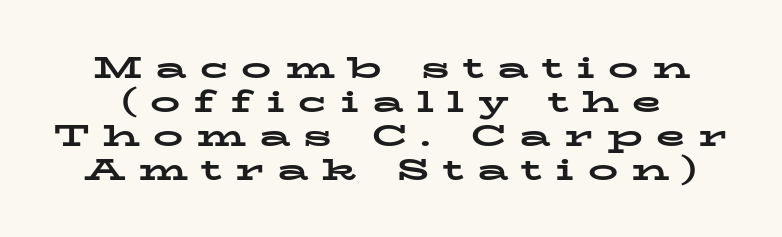
{"serif": "yes", "italic": "no", "bold": "yes", "weight": "bold", "width": "wide", "stroke_contrast": "low", "x_height": "medium", "monospaced": "no", "underline": "no", "line_spacing": "tight", "line_spacing_ratio": 1.13, "letter_spacing": "wide", "letter_spacing_em": 0.44, "glyph_px": 30}
